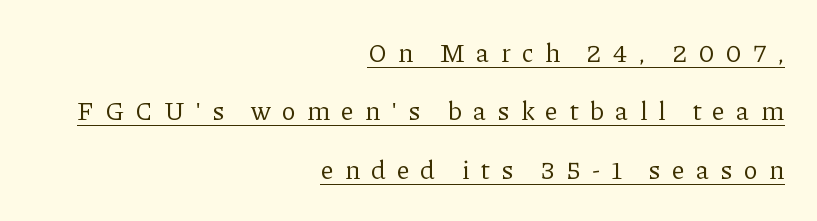
The image shows 26 px text type, upright; set right-aligned, loose line spacing (2.25x), unusually wide letter spacing (+0.42 em), underlined.
